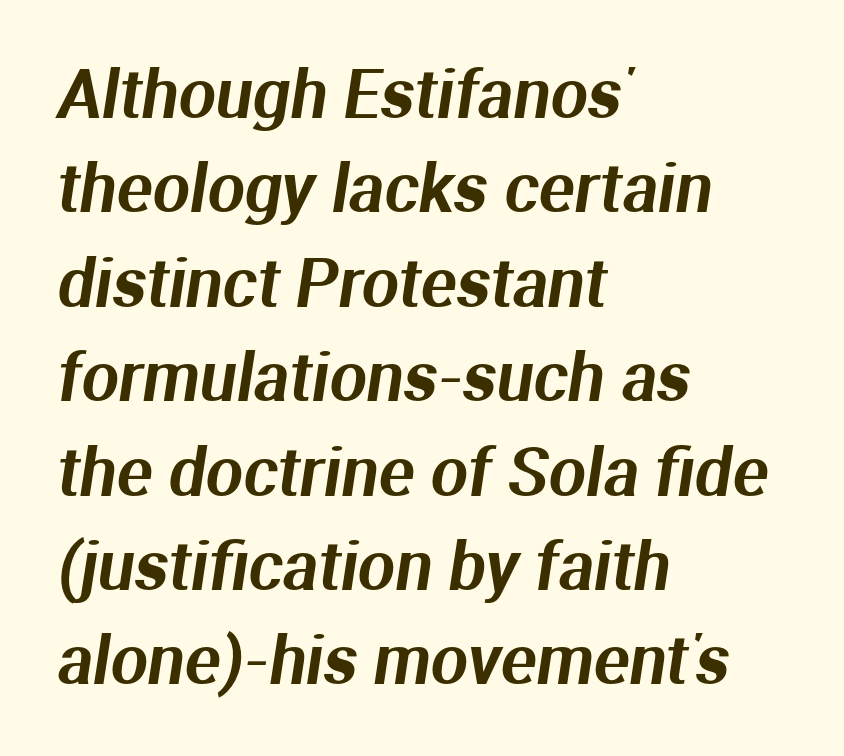
The image shows 66 px sans-serif type; set left-aligned, normal line spacing (1.43x), normal letter spacing, not underlined; medium stroke contrast and a medium x-height.
